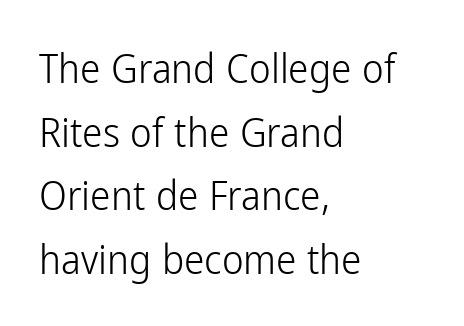
Q: Is the text bold? A: No.
Q: Is the text italic (slanted)? A: No, it is upright.
Q: Is the typeface a serif or a sans-serif typeface? A: Sans-serif.
Q: Is the text underlined? A: No.
Q: How is the paragraph aligned? A: Left-aligned.
Q: Is the spacing between letters normal or unusually wide? A: Normal.
Q: Is the spacing between lines tight, normal or loose? A: Normal.
Q: Width (condensed, normal, or wide)? A: Condensed.
Q: Stroke contrast? A: Low.
Q: x-height? A: Medium.
Q: Monospaced? A: No.
